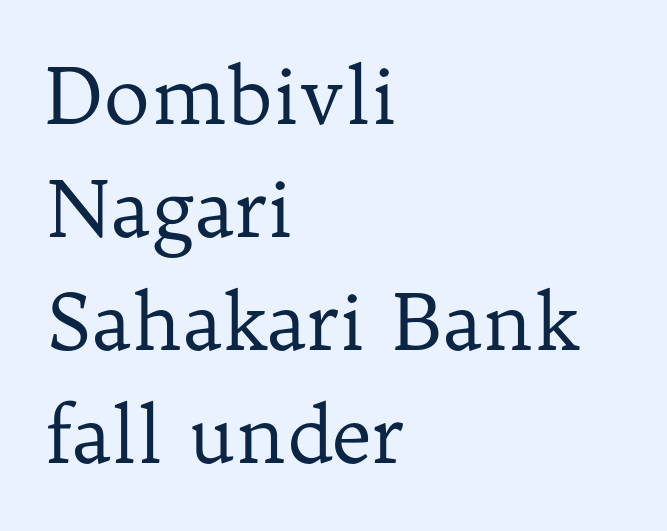
{"serif": "yes", "italic": "no", "bold": "no", "weight": "regular", "width": "normal", "stroke_contrast": "low", "x_height": "medium", "monospaced": "no", "underline": "no", "align": "left", "line_spacing": "normal", "line_spacing_ratio": 1.45, "letter_spacing": "normal", "letter_spacing_em": 0.0, "glyph_px": 78}
